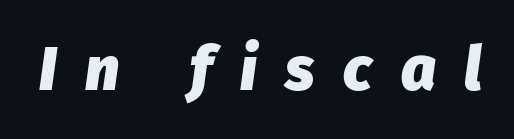
Q: Is the text bold? A: Yes.
Q: Is the text italic (slanted)? A: Yes, it leans right by about 8 degrees.
Q: Is the text underlined? A: No.
Q: Is the spacing between letters normal or unusually wide? A: Unusually wide.
Q: Width (condensed, normal, or wide)? A: Normal.
Q: Stroke contrast? A: Low.
Q: x-height? A: Medium.
Q: Monospaced? A: No.
